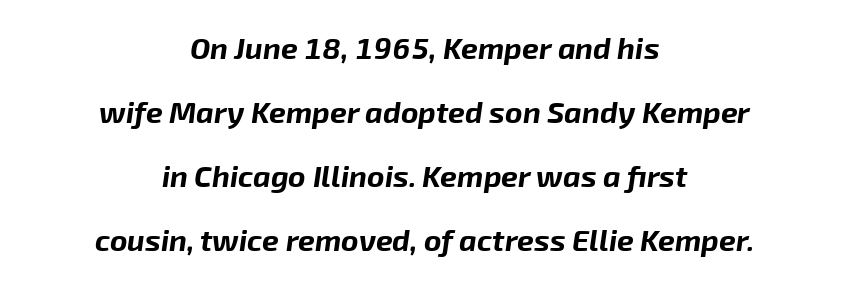
The image shows 30 px bold type, italic (leaning right); set centered, loose line spacing (2.13x), normal letter spacing, not underlined; low stroke contrast and a medium x-height.
